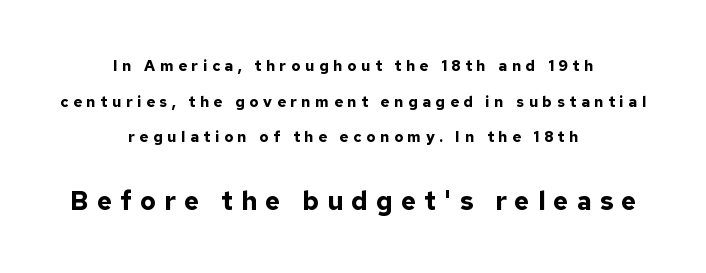
The image shows 26 px bold type, upright; set centered, loose line spacing (2.38x), unusually wide letter spacing (+0.31 em), not underlined; the second (bottom) block is 1.73x larger.
